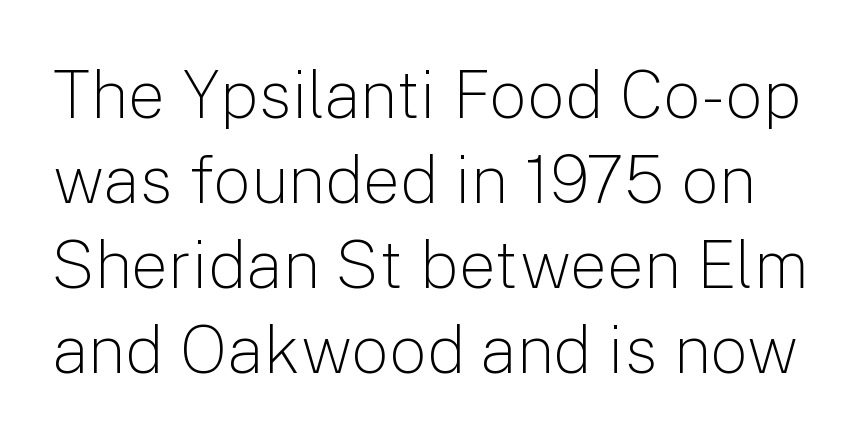
{"serif": "no", "italic": "no", "bold": "no", "weight": "light", "width": "normal", "stroke_contrast": "low", "x_height": "medium", "monospaced": "no", "underline": "no", "line_spacing": "normal", "line_spacing_ratio": 1.29, "letter_spacing": "normal", "letter_spacing_em": 0.0, "glyph_px": 66}
